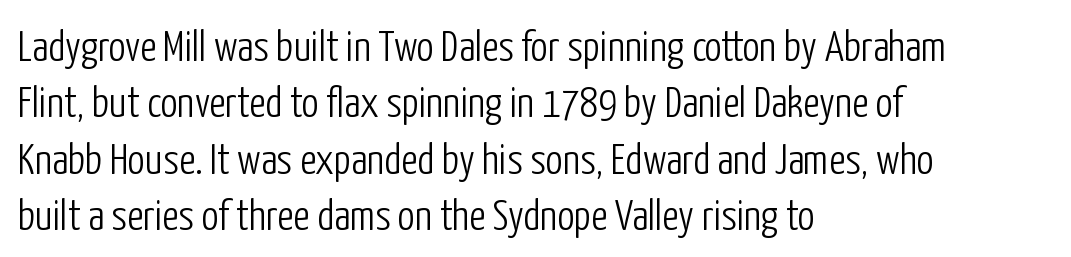
This sample has the flowing, uneven cadence of proportional lettering. The space directly below the letters is spotless. These lines stack with their left ends in a neat column. This rendering leaves character spacing at its baseline value. Notice how the stems are strictly vertical — no italics here. This rendering employs a face without finishing strokes, i.e., a sans-serif.
